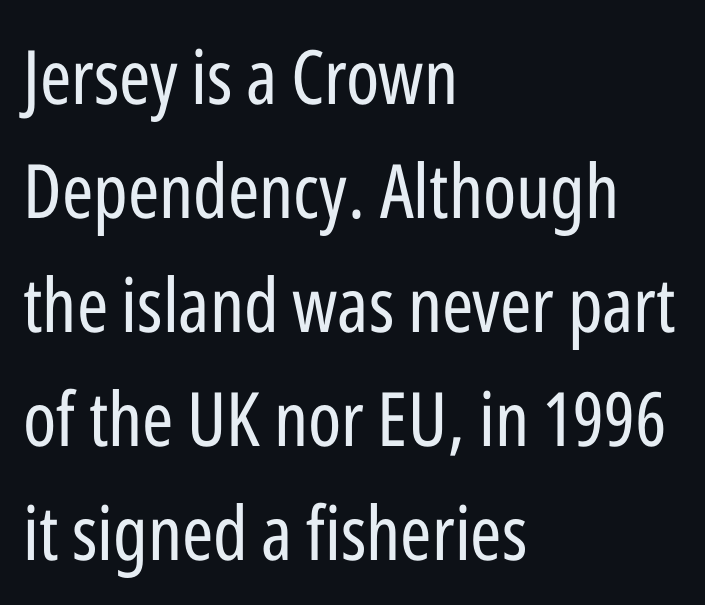
The area under the type is left untouched. Vertical stems look standard width or narrower in stroke. A classic flush-left, rag-right setting is used for this passage. Upright lettering throughout.
